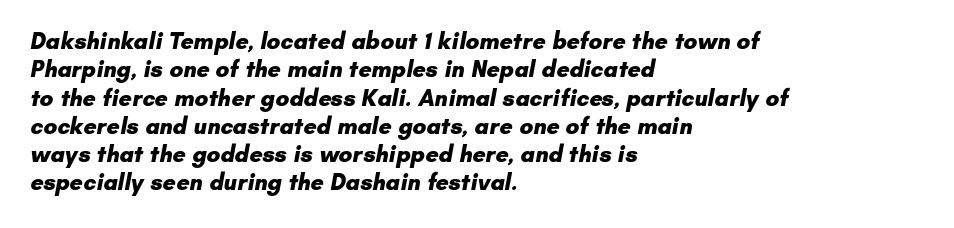
{"bold": "yes", "underline": "no", "align": "left", "line_spacing_ratio": 1.23, "letter_spacing": "normal", "letter_spacing_em": 0.0, "glyph_px": 23}
